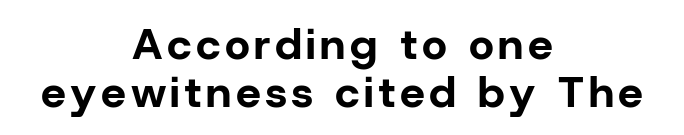
Stroke terminals: plain, sans-serif. Descenders hang freely into open space. Visually the block forms a symmetrical silhouette, jagged on both flanks. Upright lettering throughout.
